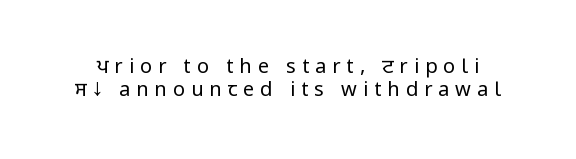
Reading down the column, the eye jumps only a short way to each next line. The foot of each line stays bare and open. Designer's note — italics off, roman on. Substantial extra tracking has been applied to these lines. Stroke mass is kept to a normal reading level or below.
